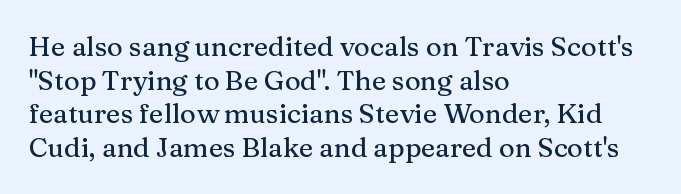
This is the regular roman posture of the typeface. Does extra space separate the letters? No, they use regular spacing. One-word summary of the alignment: left. How would I describe the line gaps? Plain and ordinary.
